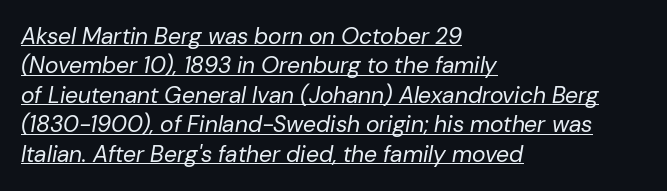
The image shows 23 px text type, italic (leaning right); set left-aligned, normal line spacing (1.28x), normal letter spacing, underlined.
